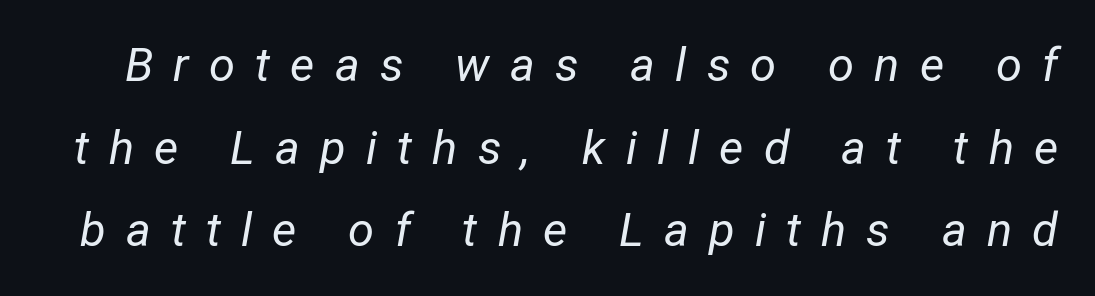
The rendering uses natural spacing where letterforms have individual widths. The area under the type is left untouched. The typography opts for an oblique posture over an upright one. Stems and bowls with no extra thickness — not bold. Compared with typical body copy, the letter spacing here is much looser.
